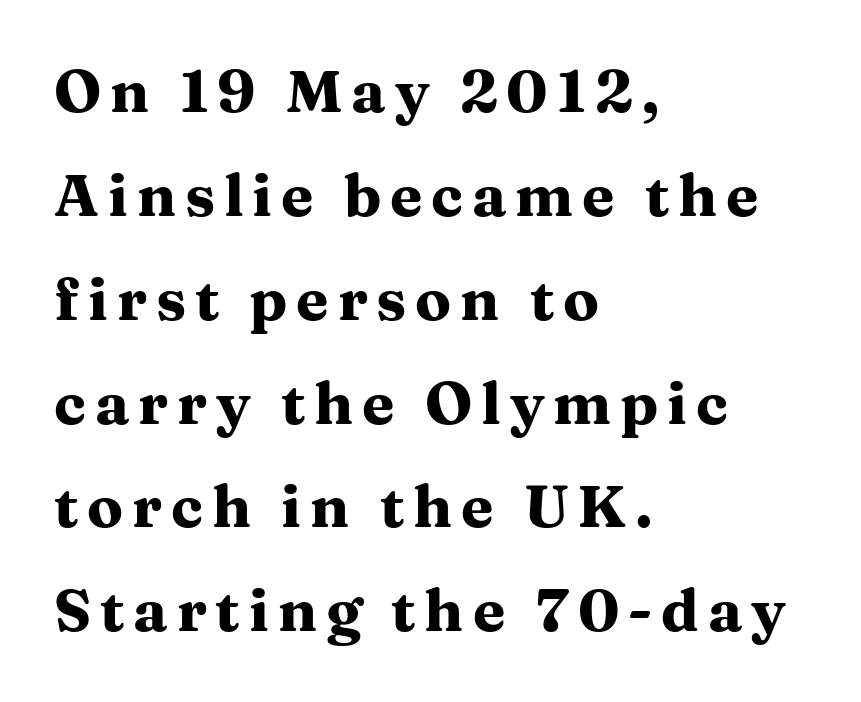
{"serif": "yes", "italic": "no", "bold": "yes", "weight": "heavy", "width": "wide", "stroke_contrast": "medium", "x_height": "medium", "monospaced": "no", "underline": "no", "align": "left", "line_spacing_ratio": 1.76, "glyph_px": 59}
